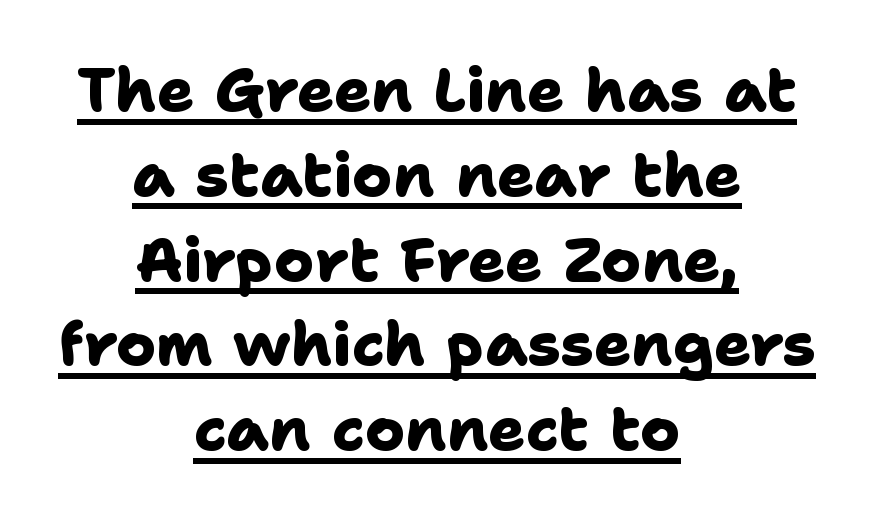
Q: Is the text bold? A: Yes.
Q: Is the typeface a serif or a sans-serif typeface? A: Sans-serif.
Q: Is the text underlined? A: Yes.
Q: How is the paragraph aligned? A: Centered.
Q: Is the spacing between letters normal or unusually wide? A: Normal.
Q: Is the spacing between lines tight, normal or loose? A: Normal.
Q: Width (condensed, normal, or wide)? A: Normal.
Q: Stroke contrast? A: Low.
Q: x-height? A: Medium.
Q: Monospaced? A: No.
